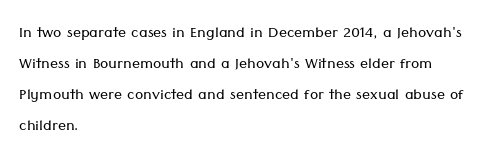
The image shows 20 px text type, upright; set left-aligned, normal line spacing (1.55x), normal letter spacing, not underlined.
